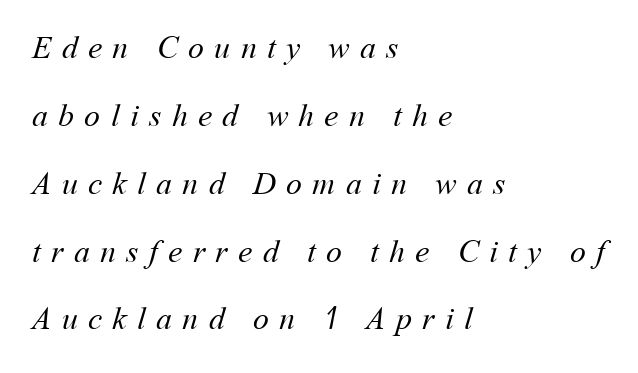
{"bold": "no", "weight": "regular", "width": "normal", "stroke_contrast": "medium", "x_height": "medium", "monospaced": "no", "underline": "no", "align": "left", "line_spacing": "loose", "line_spacing_ratio": 2.12, "letter_spacing": "wide", "letter_spacing_em": 0.32, "glyph_px": 32}
